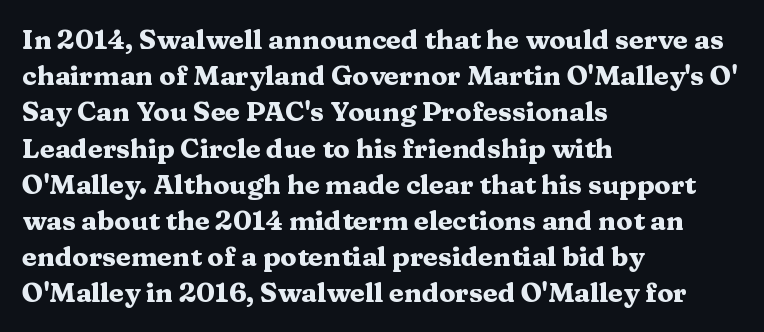
{"italic": "no", "bold": "yes", "underline": "no", "align": "left", "line_spacing": "normal", "line_spacing_ratio": 1.34, "letter_spacing": "normal", "letter_spacing_em": 0.0, "glyph_px": 27}
